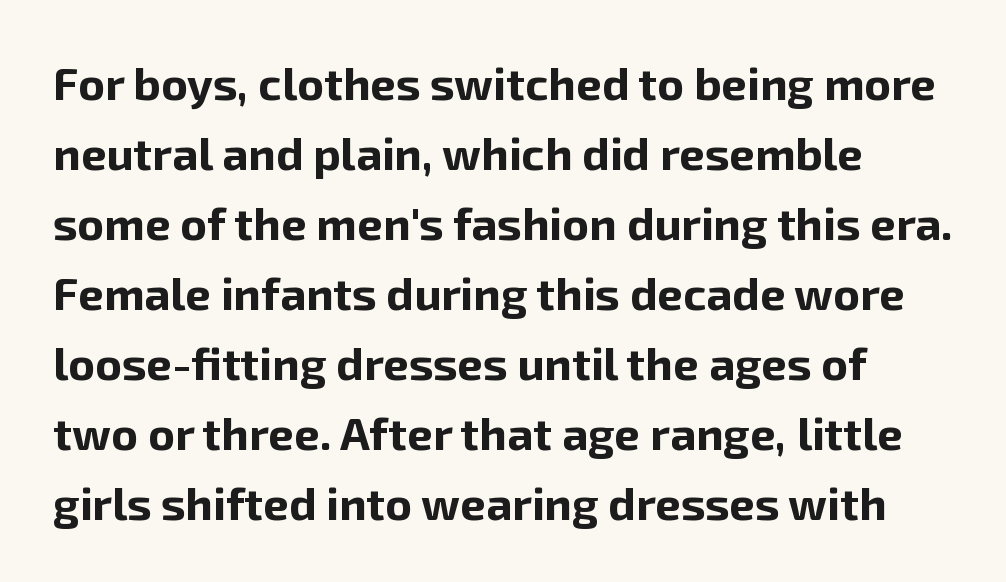
Q: Is the text bold? A: Yes.
Q: Is the text italic (slanted)? A: No, it is upright.
Q: Is the typeface a serif or a sans-serif typeface? A: Sans-serif.
Q: Is the text underlined? A: No.
Q: Is the spacing between letters normal or unusually wide? A: Normal.
Q: Is the spacing between lines tight, normal or loose? A: Normal.
Q: Width (condensed, normal, or wide)? A: Normal.
Q: Stroke contrast? A: Low.
Q: x-height? A: Medium.
Q: Monospaced? A: No.
